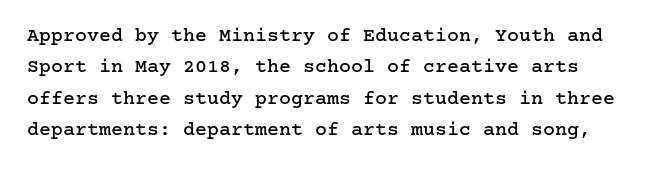
Q: Is the text italic (slanted)? A: No, it is upright.
Q: Is the text underlined? A: No.
Q: Is the spacing between letters normal or unusually wide? A: Normal.
Q: Is the spacing between lines tight, normal or loose? A: Normal.
